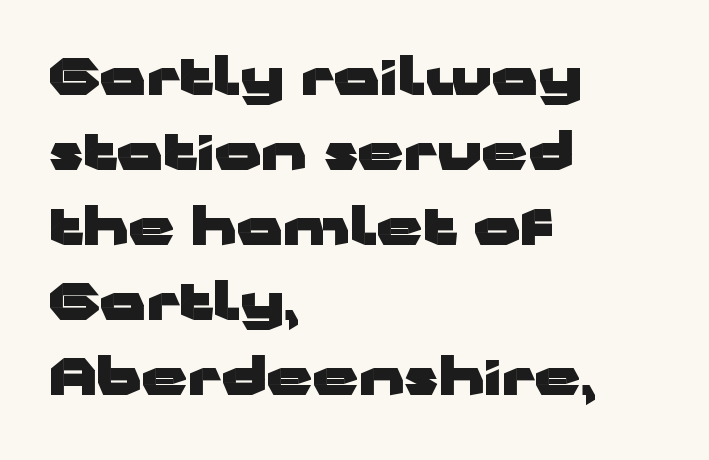
Baseline-to-baseline distance is the conventional proportion of letter height. The letters are bold, with thick, heavy strokes. Reading down the block, your eye returns to a fixed left position each line. What stands out about the letter spacing? Nothing — it is the standard amount.
